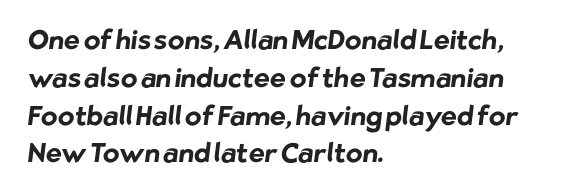
{"bold": "yes", "underline": "no", "align": "left", "line_spacing": "normal", "line_spacing_ratio": 1.4, "letter_spacing": "normal", "letter_spacing_em": 0.0, "glyph_px": 27}
